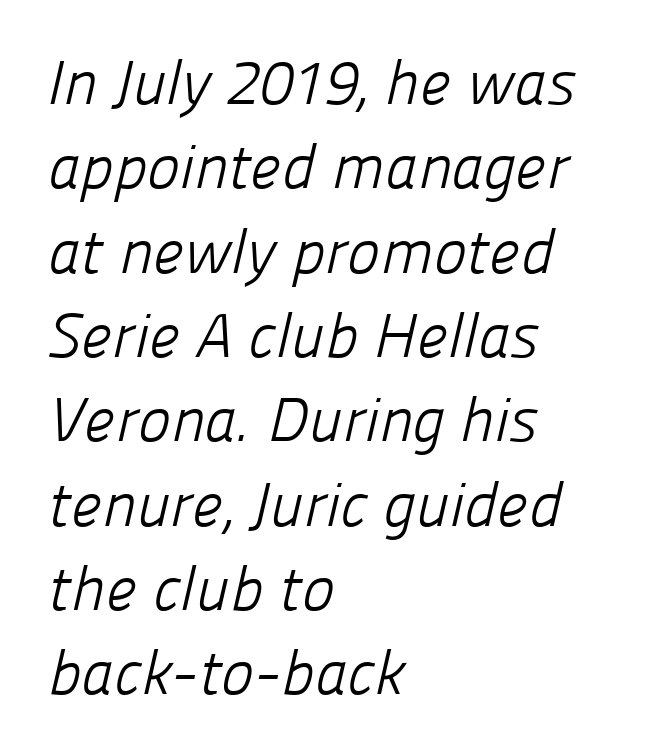
Q: Is the text bold? A: No.
Q: Is the typeface a serif or a sans-serif typeface? A: Sans-serif.
Q: Is the text underlined? A: No.
Q: How is the paragraph aligned? A: Left-aligned.
Q: Is the spacing between letters normal or unusually wide? A: Normal.
Q: Is the spacing between lines tight, normal or loose? A: Normal.
Q: Width (condensed, normal, or wide)? A: Normal.
Q: Stroke contrast? A: Low.
Q: x-height? A: Medium.
Q: Monospaced? A: No.
